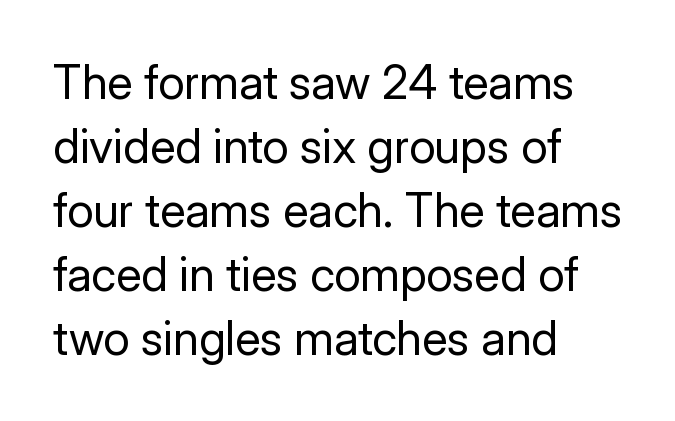
{"serif": "no", "italic": "no", "bold": "no", "weight": "regular", "width": "normal", "stroke_contrast": "low", "x_height": "medium", "monospaced": "no", "underline": "no", "align": "left", "line_spacing": "normal", "line_spacing_ratio": 1.36, "letter_spacing": "normal", "letter_spacing_em": 0.0, "glyph_px": 47}
